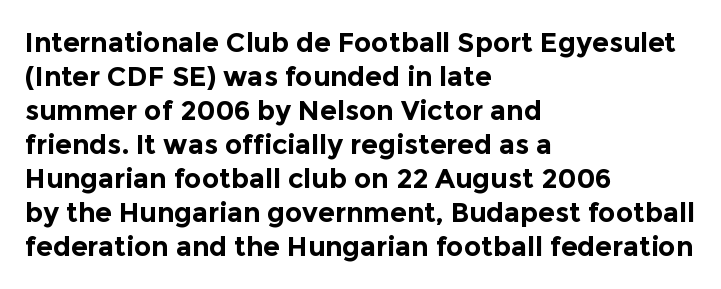
{"italic": "no", "bold": "yes", "underline": "no", "align": "left", "line_spacing": "normal", "line_spacing_ratio": 1.26, "letter_spacing": "normal", "letter_spacing_em": 0.0, "glyph_px": 27}
